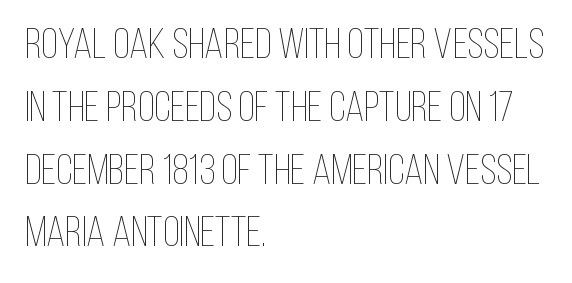
{"italic": "no", "bold": "no", "weight": "thin", "width": "condensed", "stroke_contrast": "low", "x_height": "large", "monospaced": "no", "underline": "no", "align": "left", "line_spacing": "normal", "line_spacing_ratio": 1.46, "letter_spacing": "normal", "letter_spacing_em": 0.0, "glyph_px": 43}
